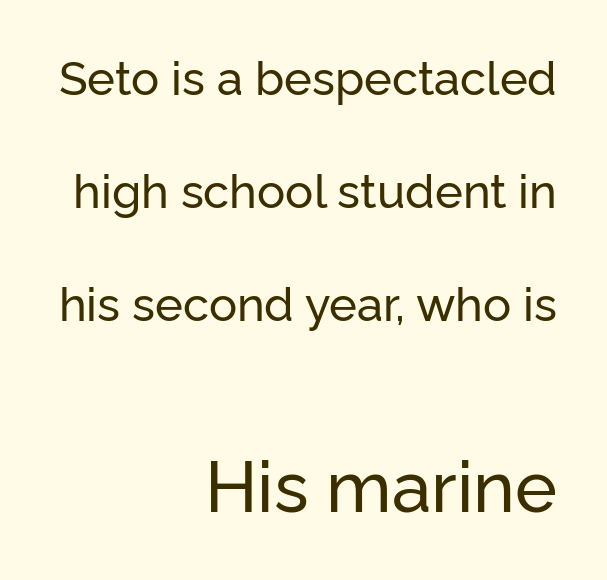
{"serif": "no", "italic": "no", "width": "normal", "stroke_contrast": "low", "x_height": "medium", "monospaced": "no", "underline": "no", "align": "right", "line_spacing": "loose", "line_spacing_ratio": 2.4, "letter_spacing": "normal", "letter_spacing_em": 0.0, "larger_block": "second", "size_ratio": 1.51, "glyph_px": 71}
